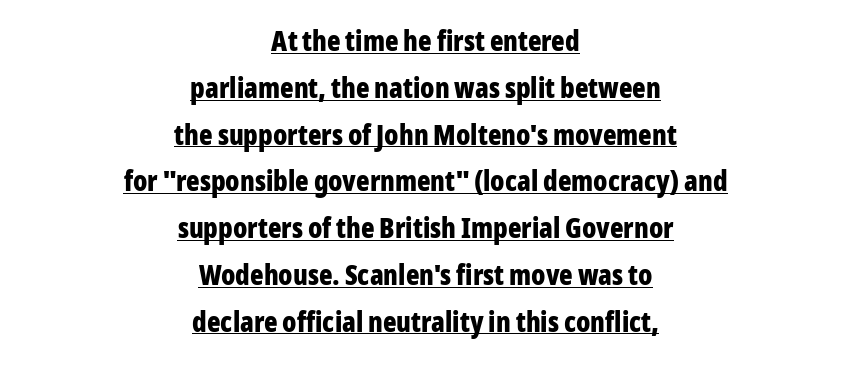
The image shows 28 px bold, condensed sans-serif type, upright; set centered, normal line spacing (1.67x), normal letter spacing, underlined; low stroke contrast and a medium x-height.
